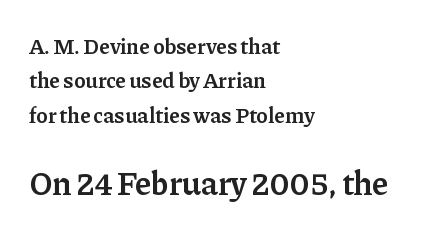
The image shows 33 px semibold serif type, upright; set left-aligned, normal line spacing (1.56x), normal letter spacing, not underlined; the second (bottom) block is 1.5x larger; low stroke contrast and a medium x-height.
